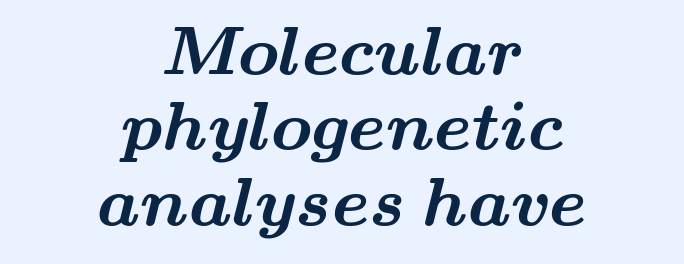
The image shows 68 px bold, wide serif type; set centered, tight line spacing (1.11x), normal letter spacing, not underlined; medium stroke contrast and a small x-height.
